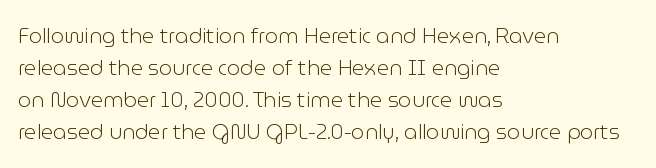
Q: Is the text bold? A: No.
Q: Is the text italic (slanted)? A: No, it is upright.
Q: Is the text underlined? A: No.
Q: How is the paragraph aligned? A: Left-aligned.
Q: Is the spacing between letters normal or unusually wide? A: Normal.
Q: Is the spacing between lines tight, normal or loose? A: Normal.
